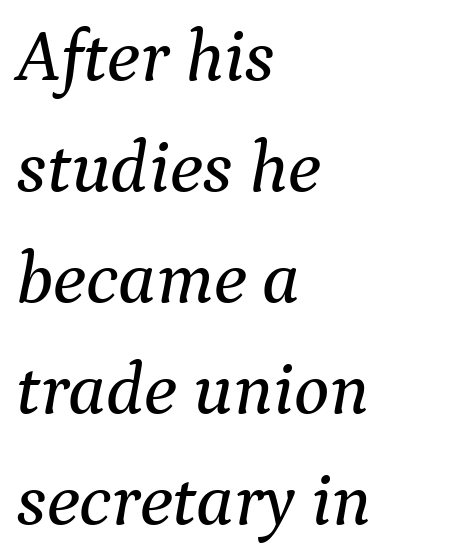
The image shows 74 px serif type, italic (leaning right); set left-aligned, normal line spacing (1.5x), normal letter spacing, not underlined; medium stroke contrast and a medium x-height.
